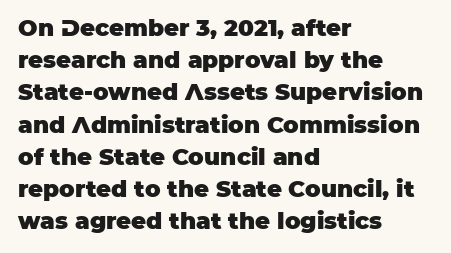
Teacher's note: observe the even left margin — that is flush-left alignment. Tracking here is standard; glyphs follow each other at the usual distance. Horizontal bands of white between lines are of average thickness. Is the type bold? Yes — the strokes are clearly thick and heavy. This is the regular roman posture of the typeface.
